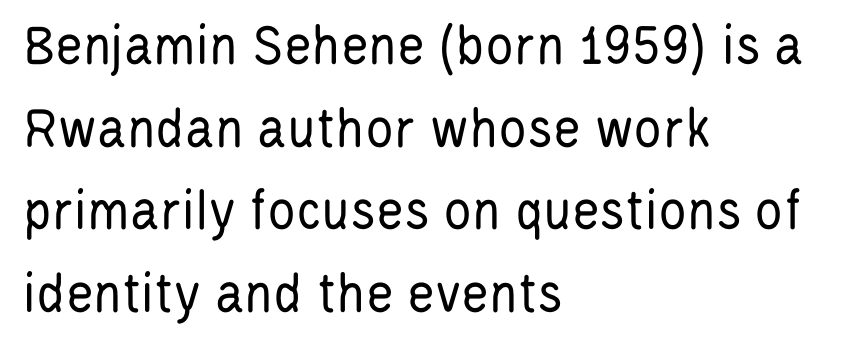
Notice how the passage keeps a crisp vertical edge on the left only. You could not count columns in this text — the font is proportionally spaced. Grotesque or geometric, the face here clearly has no serifs. Underline: absent. Leading matches the norm, producing a regular column. These lines keep a tight, regular rhythm from letter to letter.
